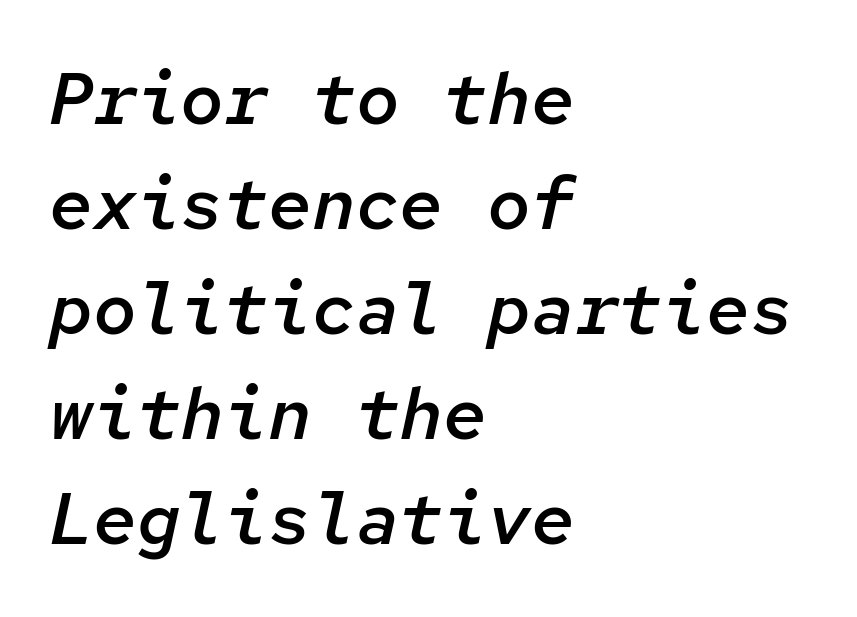
{"italic": "yes", "lean": "right", "slant_degrees": 12, "bold": "semi", "weight": "semibold", "width": "normal", "stroke_contrast": "low", "x_height": "medium", "monospaced": "yes", "underline": "no", "align": "left", "line_spacing": "normal", "line_spacing_ratio": 1.44, "letter_spacing": "normal", "letter_spacing_em": 0.0, "glyph_px": 73}
